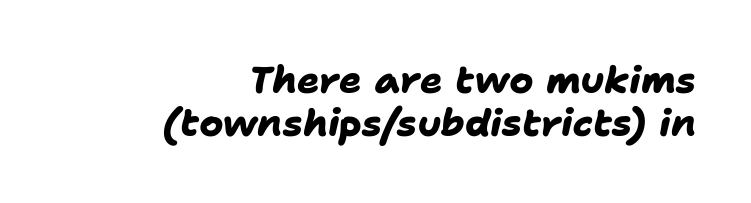
The image shows 37 px heavy sans-serif type; set right-aligned, line spacing 1.16x, normal letter spacing, not underlined; low stroke contrast and a medium x-height.
